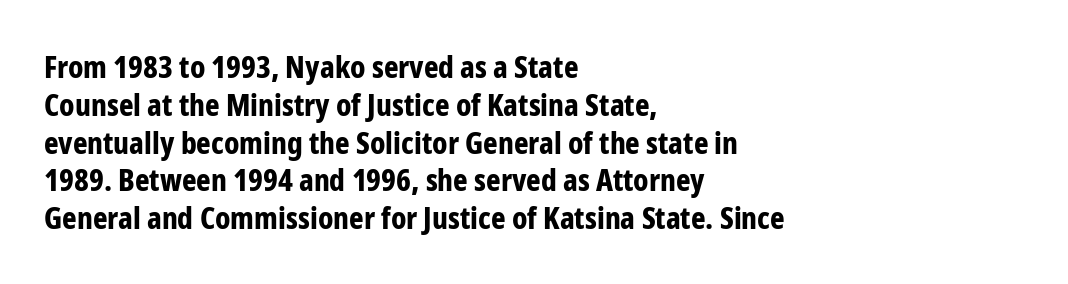
The horizontal fit of the characters is conventional and even. On the weight axis this lands at bold, roughly 700. This sample has the flowing, uneven cadence of proportional lettering. Has an underline been added? It has not. In terms of posture, this sample is upright. Layout note: lines flush left.
